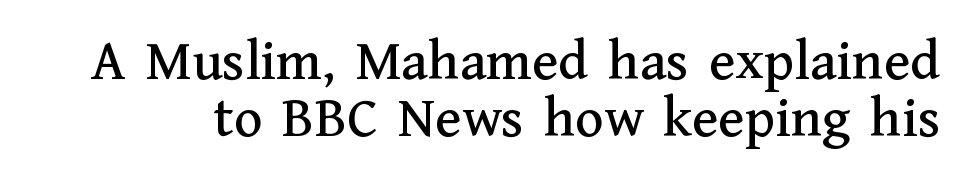
Q: Is the text italic (slanted)? A: No, it is upright.
Q: Is the typeface a serif or a sans-serif typeface? A: Serif.
Q: Is the text underlined? A: No.
Q: Is the spacing between letters normal or unusually wide? A: Normal.
Q: Is the spacing between lines tight, normal or loose? A: Tight.
Q: Width (condensed, normal, or wide)? A: Normal.
Q: Stroke contrast? A: Medium.
Q: x-height? A: Medium.
Q: Monospaced? A: No.
